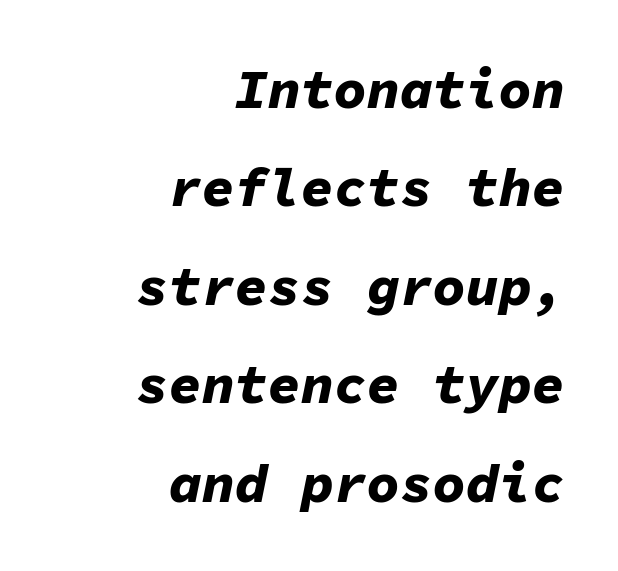
Does the lettering tilt? It does — this is italic. This rendering features lettering with no underline. The paragraph shown leans on its right margin. The passage shown is typed in a monospace face where columns stay perfectly aligned.
